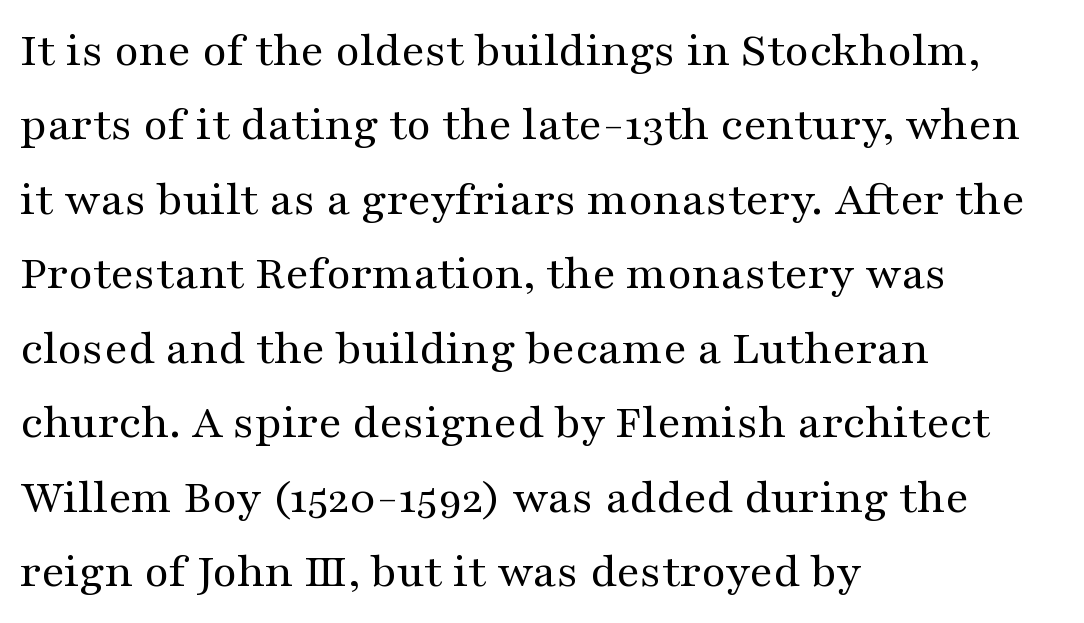
Q: Is the text bold? A: No.
Q: Is the text italic (slanted)? A: No, it is upright.
Q: Is the typeface a serif or a sans-serif typeface? A: Serif.
Q: Is the text underlined? A: No.
Q: How is the paragraph aligned? A: Left-aligned.
Q: Is the spacing between letters normal or unusually wide? A: Normal.
Q: Is the spacing between lines tight, normal or loose? A: Normal.
Q: Width (condensed, normal, or wide)? A: Wide.
Q: Stroke contrast? A: Medium.
Q: x-height? A: Medium.
Q: Monospaced? A: No.
